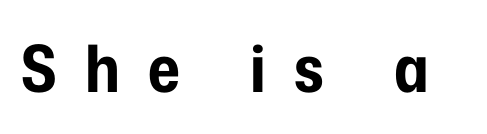
Inter-character spacing is expanded well beyond the font's built-in metrics. Looks like regular typesetting: each glyph gets only the width it needs. Underline: absent. Posture: upright roman.
